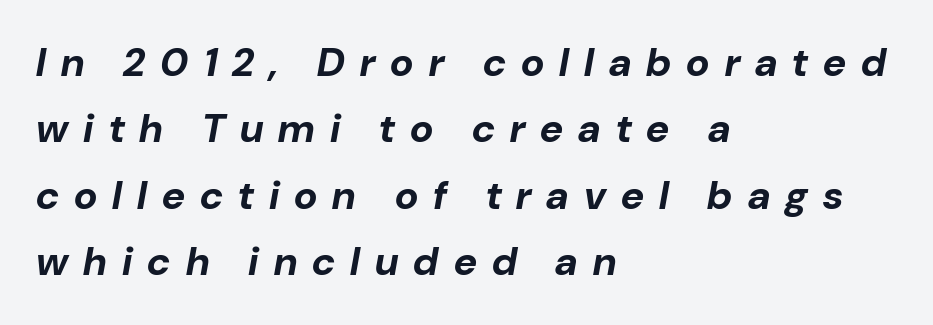
The image shows 40 px bold type, italic (leaning right); set left-aligned, normal line spacing (1.66x), unusually wide letter spacing (+0.38 em), not underlined; low stroke contrast and a medium x-height.
